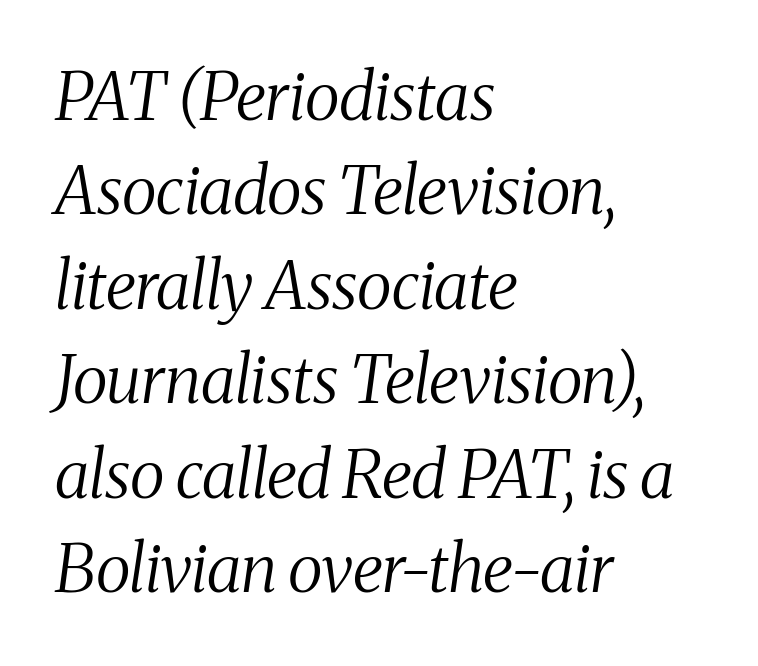
Bold? No — there's no thickening of the strokes. Classification — serif. In terms of posture, this sample is oblique. Casual observation: everything's shoved over to the left. Does the leading feel generous? No, just average.
